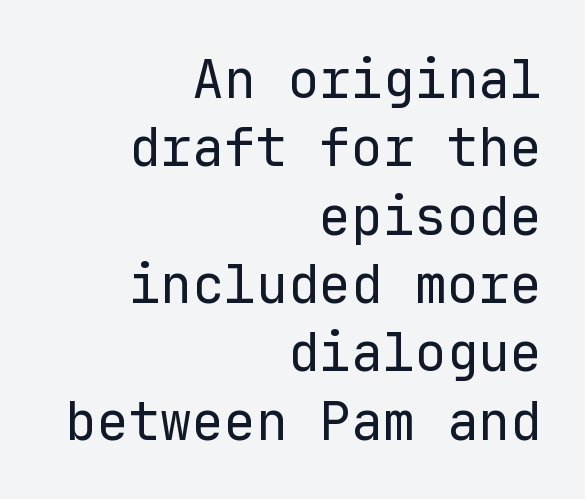
{"serif": "no", "italic": "no", "bold": "no", "weight": "regular", "width": "normal", "stroke_contrast": "low", "x_height": "medium", "monospaced": "yes", "underline": "no", "align": "right", "line_spacing": "normal", "line_spacing_ratio": 1.29, "letter_spacing": "normal", "letter_spacing_em": 0.0, "glyph_px": 53}
